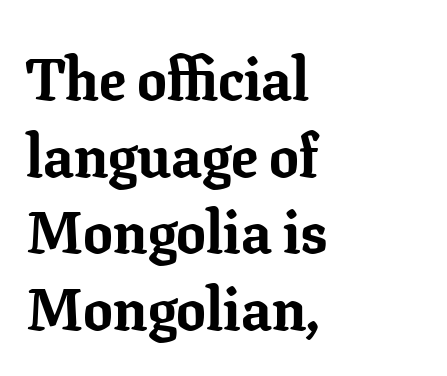
The image shows 59 px bold serif type, upright; set left-aligned, normal line spacing (1.3x), normal letter spacing, not underlined; low stroke contrast and a medium x-height.
